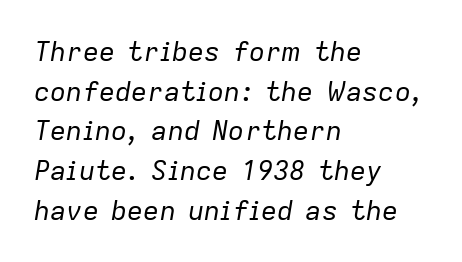
{"italic": "yes", "lean": "right", "slant_degrees": 9, "bold": "no", "underline": "no", "align": "left", "line_spacing": "normal", "line_spacing_ratio": 1.47, "letter_spacing": "normal", "letter_spacing_em": 0.0, "glyph_px": 27}
